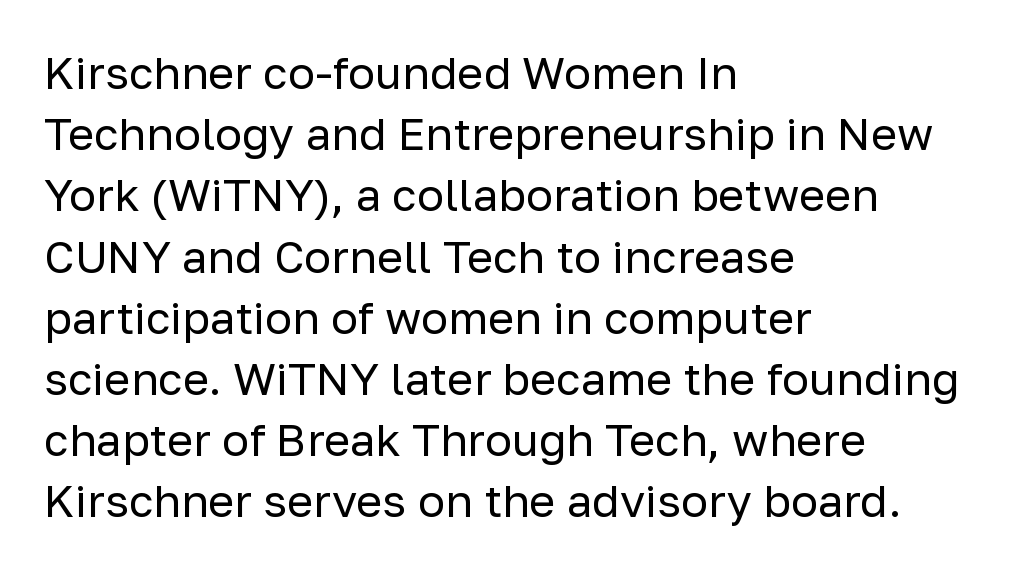
Q: Is the text bold? A: No.
Q: Is the text italic (slanted)? A: No, it is upright.
Q: Is the typeface a serif or a sans-serif typeface? A: Sans-serif.
Q: Is the text underlined? A: No.
Q: How is the paragraph aligned? A: Left-aligned.
Q: Is the spacing between letters normal or unusually wide? A: Normal.
Q: Is the spacing between lines tight, normal or loose? A: Normal.
Q: Width (condensed, normal, or wide)? A: Normal.
Q: Stroke contrast? A: Low.
Q: x-height? A: Medium.
Q: Monospaced? A: No.
